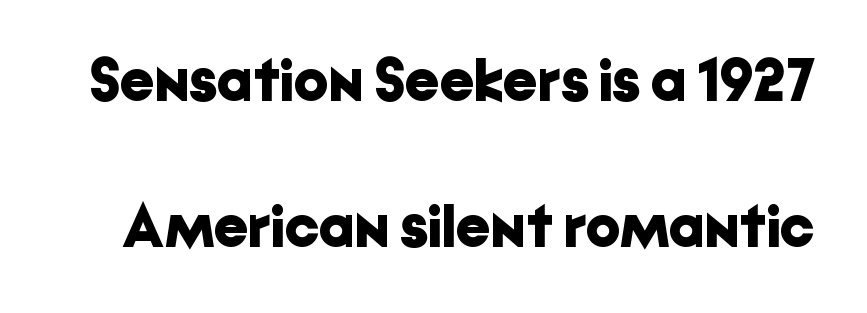
Q: Is the text bold? A: Yes.
Q: Is the text italic (slanted)? A: No, it is upright.
Q: Is the typeface a serif or a sans-serif typeface? A: Sans-serif.
Q: Is the text underlined? A: No.
Q: Is the spacing between letters normal or unusually wide? A: Normal.
Q: Is the spacing between lines tight, normal or loose? A: Loose.
Q: Width (condensed, normal, or wide)? A: Normal.
Q: Stroke contrast? A: Low.
Q: x-height? A: Medium.
Q: Monospaced? A: No.
